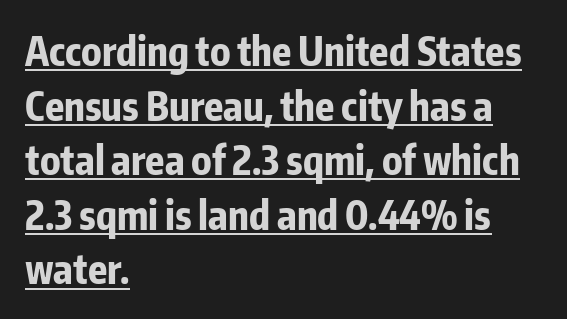
The image shows 39 px bold, condensed sans-serif type, upright; set left-aligned, normal line spacing (1.4x), normal letter spacing, underlined; low stroke contrast and a medium x-height.
